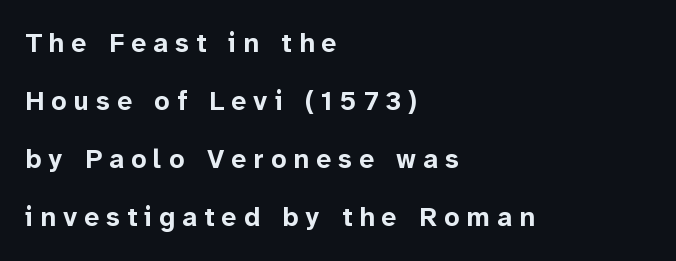
The image shows 27 px bold type, upright; set left-aligned, loose line spacing (2.15x), unusually wide letter spacing (+0.26 em), not underlined.
